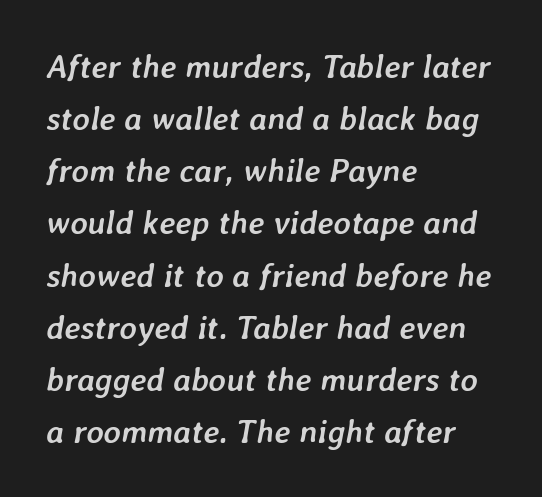
Q: Is the text bold? A: Yes.
Q: Is the text italic (slanted)? A: Yes, it leans right by about 7 degrees.
Q: Is the text underlined? A: No.
Q: How is the paragraph aligned? A: Left-aligned.
Q: Is the spacing between letters normal or unusually wide? A: Normal.
Q: Is the spacing between lines tight, normal or loose? A: Normal.
Q: Width (condensed, normal, or wide)? A: Normal.
Q: Stroke contrast? A: Low.
Q: x-height? A: Medium.
Q: Monospaced? A: No.
